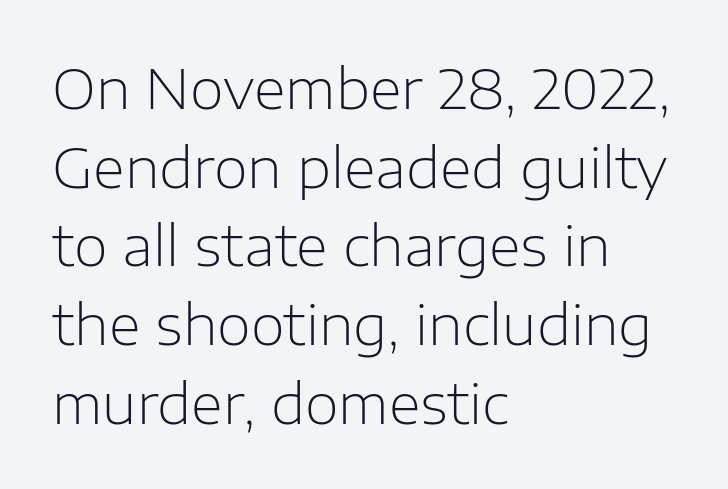
Q: Is the text bold? A: No.
Q: Is the text italic (slanted)? A: No, it is upright.
Q: Is the typeface a serif or a sans-serif typeface? A: Sans-serif.
Q: Is the text underlined? A: No.
Q: How is the paragraph aligned? A: Left-aligned.
Q: Is the spacing between letters normal or unusually wide? A: Normal.
Q: Is the spacing between lines tight, normal or loose? A: Normal.
Q: Width (condensed, normal, or wide)? A: Normal.
Q: Stroke contrast? A: Low.
Q: x-height? A: Medium.
Q: Monospaced? A: No.
